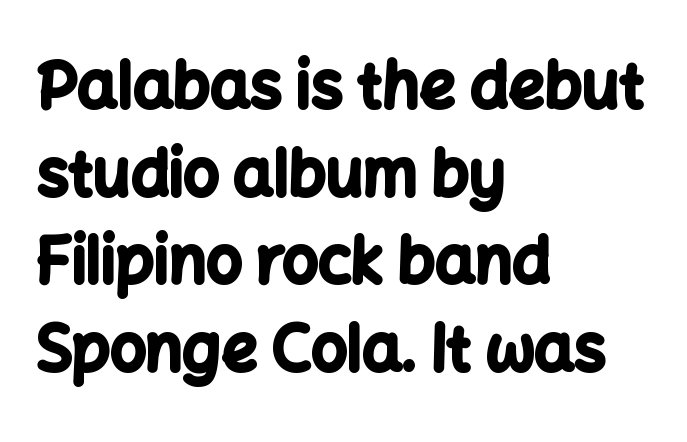
{"serif": "no", "italic": "no", "bold": "yes", "weight": "bold", "width": "normal", "stroke_contrast": "low", "x_height": "medium", "monospaced": "no", "underline": "no", "align": "left", "line_spacing": "normal", "line_spacing_ratio": 1.39, "letter_spacing": "normal", "letter_spacing_em": 0.0, "glyph_px": 63}
